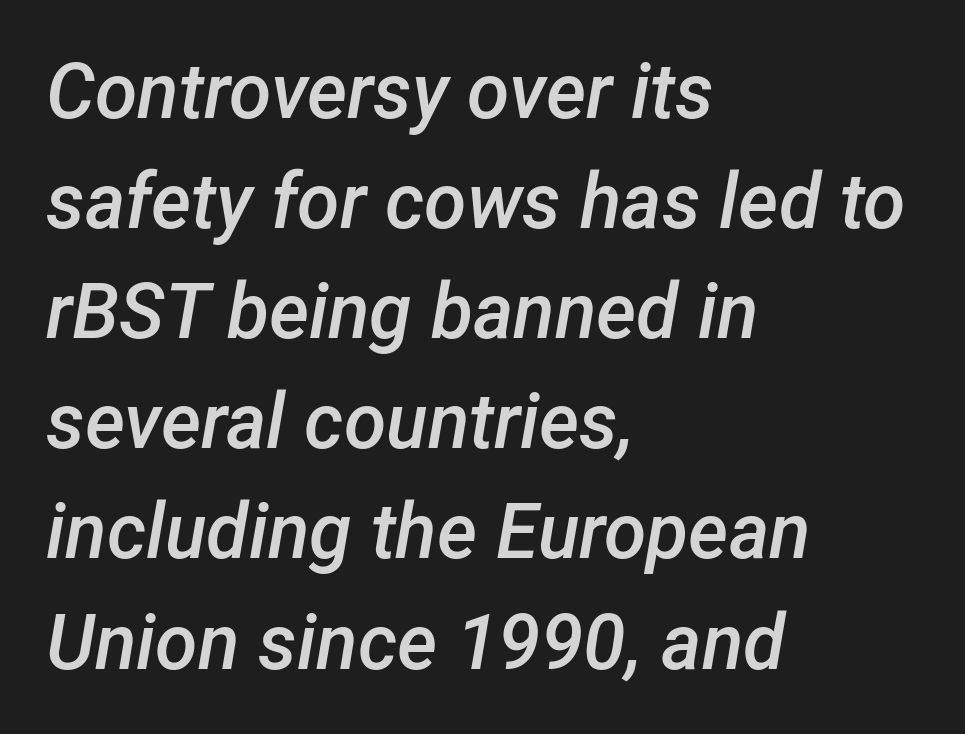
Only glyphs here, with clear space below each row. Moderately thickened strokes mark this as semibold type. Rendered with sloped, italic letterforms. Compared with typical paragraphs, the rows here are spaced about the same. Caption: multi-line text, flush left, ragged right. This rendering leaves character spacing at its baseline value.
